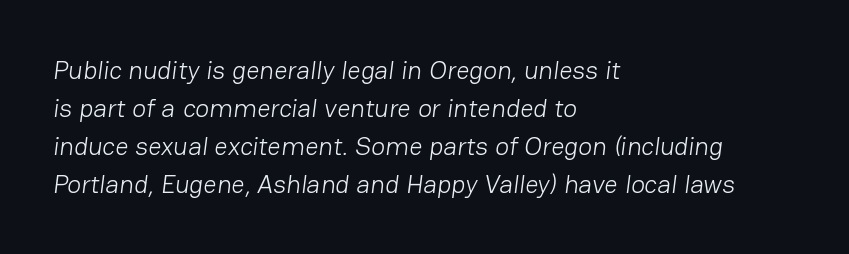
{"bold": "no", "underline": "no", "align": "left", "line_spacing": "normal", "line_spacing_ratio": 1.46, "letter_spacing": "normal", "letter_spacing_em": 0.0, "glyph_px": 26}
